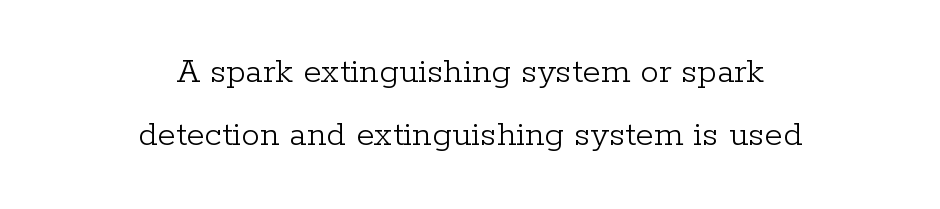
The image shows 37 px light serif type, upright; set centered, line spacing 1.71x, normal letter spacing, not underlined; low stroke contrast and a medium x-height.
